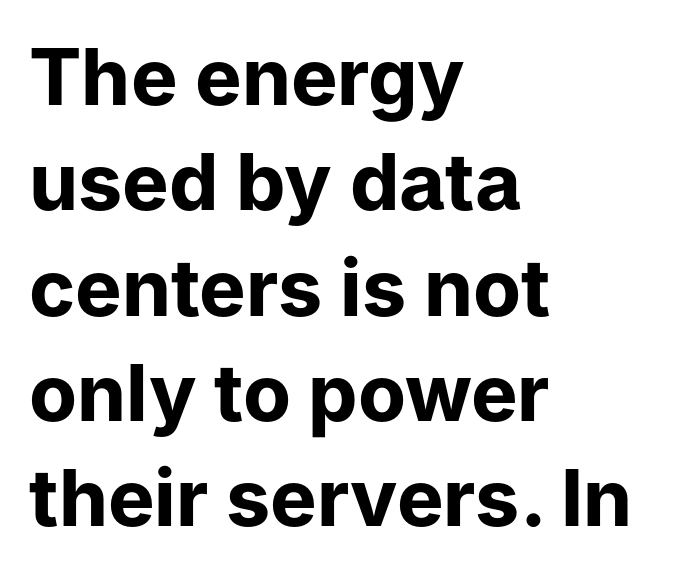
The image shows 78 px bold sans-serif type, upright; set left-aligned, normal line spacing (1.35x), normal letter spacing, not underlined; low stroke contrast and a medium x-height.
